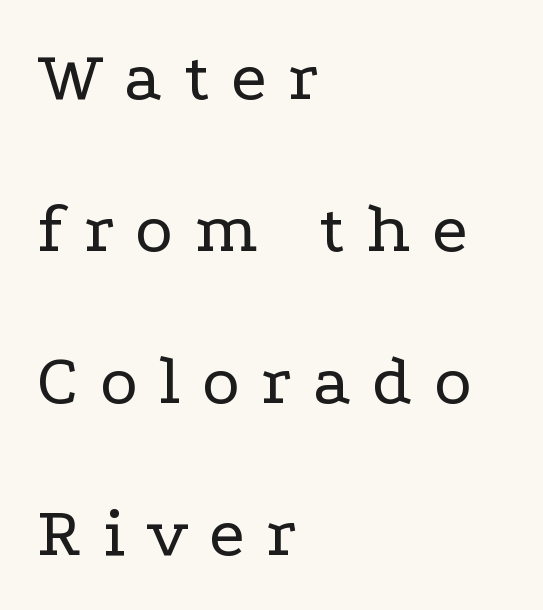
{"serif": "yes", "italic": "no", "bold": "no", "weight": "regular", "width": "wide", "stroke_contrast": "low", "x_height": "medium", "monospaced": "no", "underline": "no", "align": "left", "line_spacing": "loose", "line_spacing_ratio": 2.11, "letter_spacing": "wide", "letter_spacing_em": 0.3, "glyph_px": 72}
